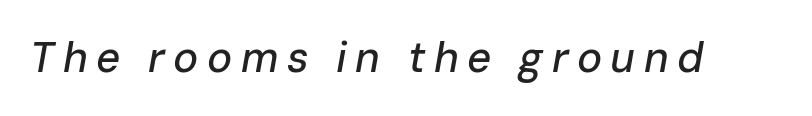
Q: Is the text italic (slanted)? A: Yes, it leans right by about 10 degrees.
Q: Is the text underlined? A: No.
Q: Is the spacing between letters normal or unusually wide? A: Unusually wide.
Q: Width (condensed, normal, or wide)? A: Normal.
Q: Stroke contrast? A: Low.
Q: x-height? A: Medium.
Q: Monospaced? A: No.
